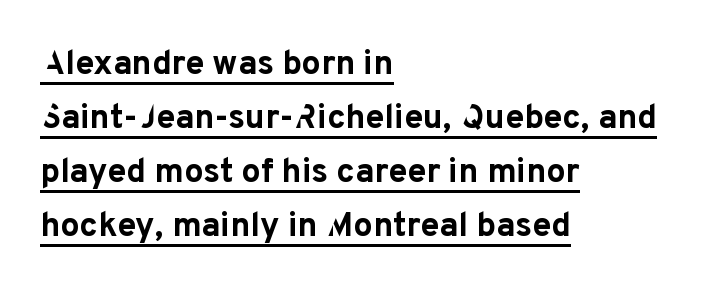
Regarding serifs, this sample does without them. The type is set solid horizontally, with unmodified tracking. Ordinary non-slanted type is in use. A typesetter would call this leading conventional body-copy spacing.
